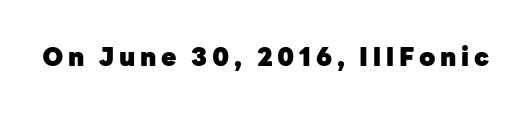
Q: Is the text bold? A: Yes.
Q: Is the text italic (slanted)? A: No, it is upright.
Q: Is the text underlined? A: No.
